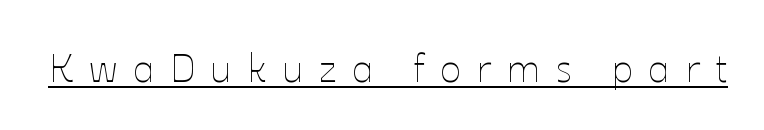
Q: Is the text bold? A: No.
Q: Is the text italic (slanted)? A: No, it is upright.
Q: Is the text underlined? A: Yes.
Q: Is the spacing between letters normal or unusually wide? A: Unusually wide.
Q: Width (condensed, normal, or wide)? A: Normal.
Q: Stroke contrast? A: Low.
Q: x-height? A: Medium.
Q: Monospaced? A: No.
